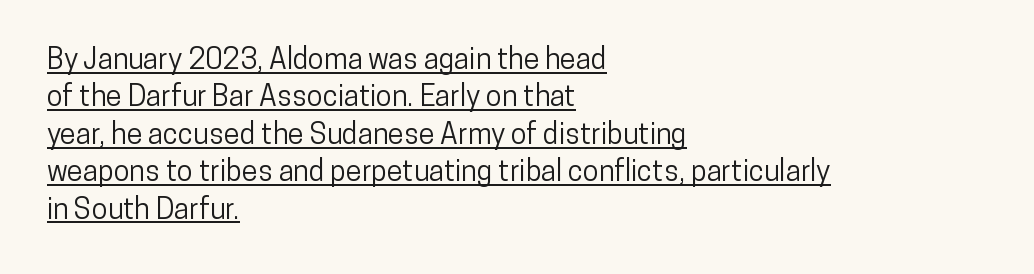
Style check: upright. The glyphs in this specimen are sans serif. Emphasis is given by a line drawn under the lettering. Leading: standard. Leftover space on each line is placed entirely after the last word.
